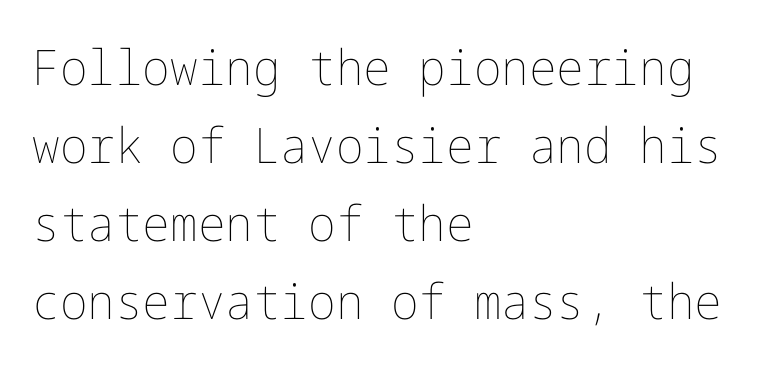
The image shows 49 px thin type, upright; set left-aligned, normal line spacing (1.59x), normal letter spacing, not underlined; low stroke contrast and a medium x-height.
